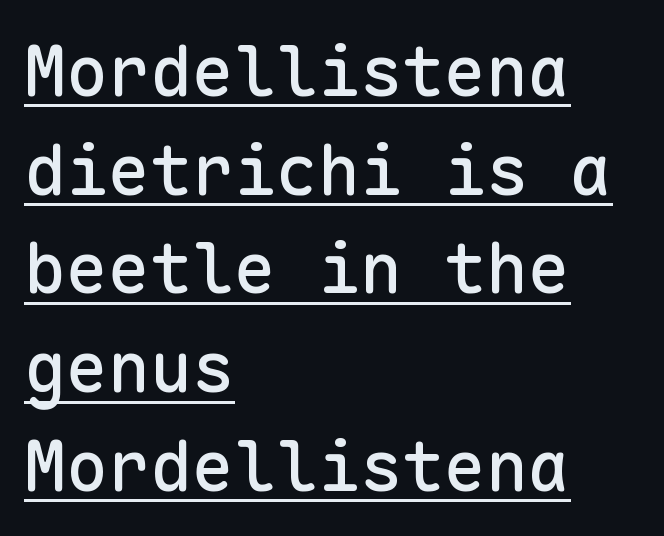
Q: Is the text italic (slanted)? A: No, it is upright.
Q: Is the typeface a serif or a sans-serif typeface? A: Sans-serif.
Q: Is the text underlined? A: Yes.
Q: How is the paragraph aligned? A: Left-aligned.
Q: Is the spacing between letters normal or unusually wide? A: Normal.
Q: Is the spacing between lines tight, normal or loose? A: Normal.
Q: Width (condensed, normal, or wide)? A: Normal.
Q: Stroke contrast? A: Low.
Q: x-height? A: Medium.
Q: Monospaced? A: Yes.
